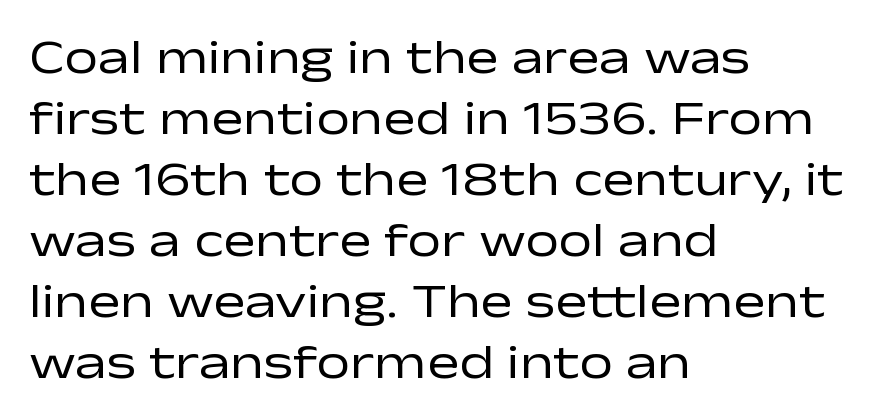
{"serif": "no", "italic": "no", "bold": "no", "weight": "regular", "width": "wide", "stroke_contrast": "low", "x_height": "medium", "monospaced": "no", "underline": "no", "align": "left", "line_spacing": "normal", "line_spacing_ratio": 1.27, "letter_spacing": "normal", "letter_spacing_em": 0.0, "glyph_px": 48}
